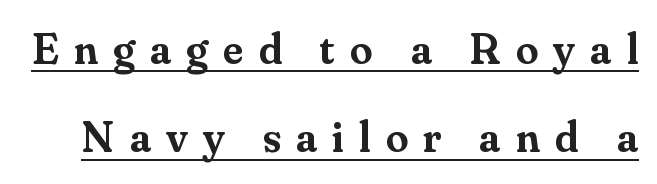
Unlike italic type, these characters show no tilt at all. Every letter is mildly thick-stroked: semibold rather than bold. These lines are rendered in a variable-pitch font. You could only call the tracking loose — the letters float apart. Regarding serifs, this sample has them.
